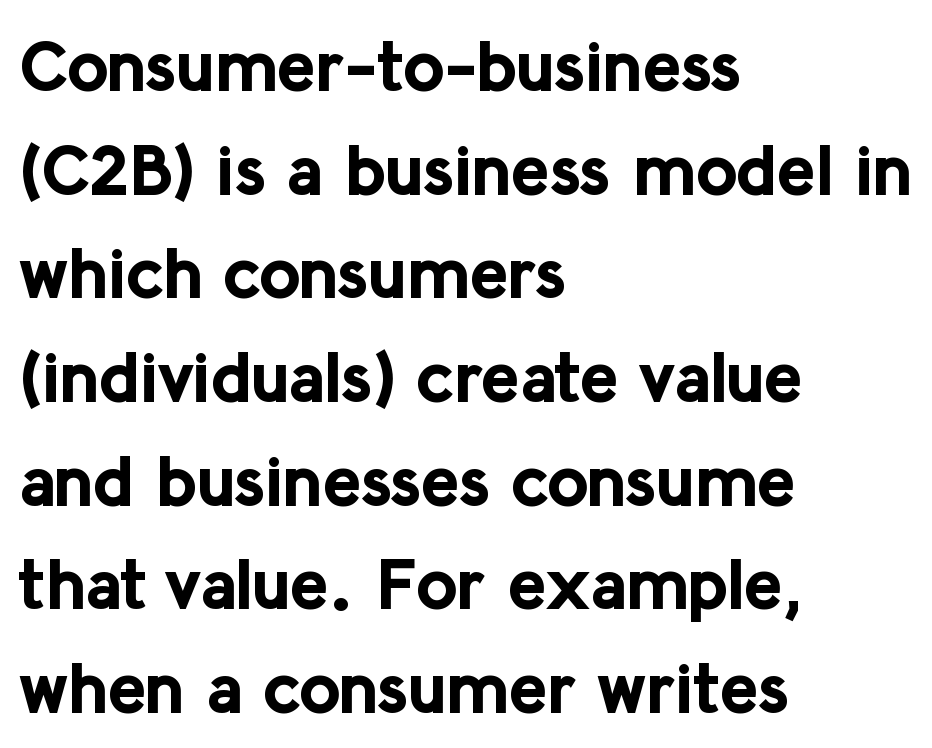
The image shows 72 px bold sans-serif type, upright; set left-aligned, normal line spacing (1.44x), normal letter spacing, not underlined; low stroke contrast and a medium x-height.
